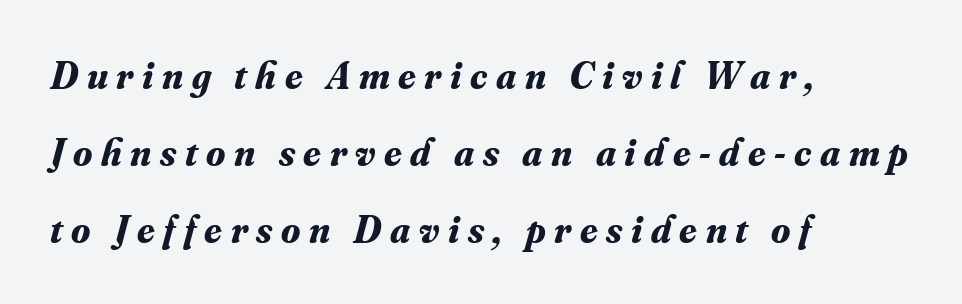
The image shows 39 px bold serif type, italic (leaning right); set left-aligned, loose line spacing (1.98x), unusually wide letter spacing (+0.22 em), not underlined; medium stroke contrast and a small x-height.
